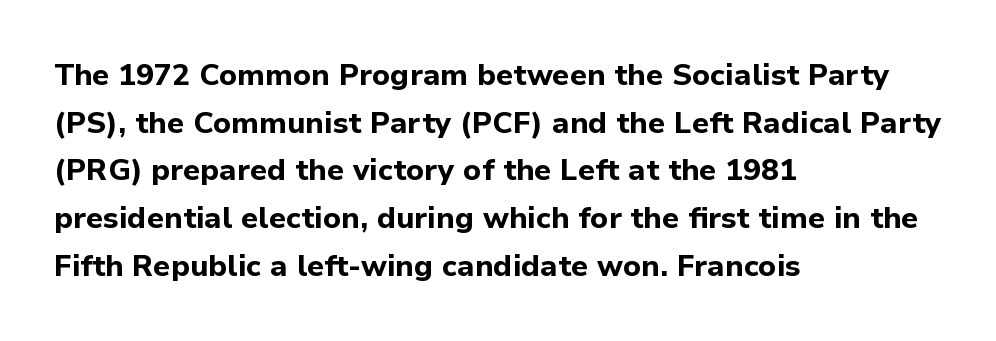
{"serif": "no", "italic": "no", "bold": "yes", "weight": "bold", "width": "normal", "stroke_contrast": "low", "x_height": "medium", "monospaced": "no", "underline": "no", "align": "left", "line_spacing": "normal", "line_spacing_ratio": 1.59, "letter_spacing": "normal", "letter_spacing_em": 0.0, "glyph_px": 30}
